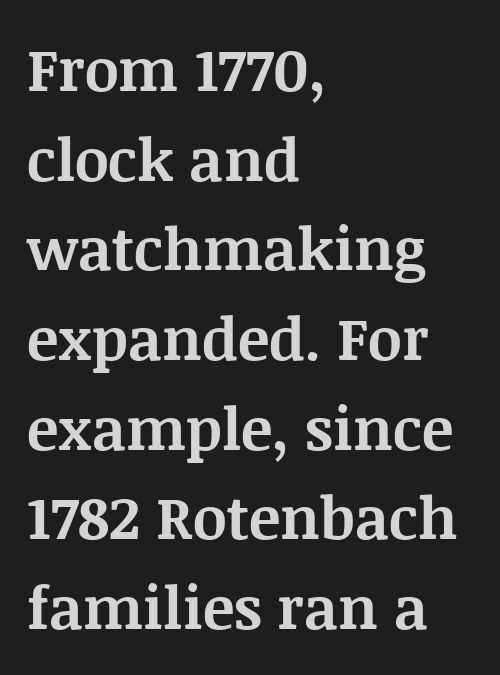
A classic flush-left, rag-right setting is used for this passage. Evenly set lines give the paragraph a standard silhouette. A full-strength bold gives these letters their thick strokes. These lines are rendered in a variable-pitch font.
